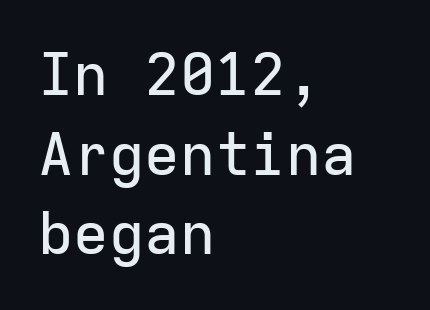
A student would call this left alignment; a typographer would say flush left, rag right. The axis of the letterforms is exactly vertical. Each new line begins a customary step beneath the previous one. Serifs: no, the terminals of the letterforms are clean. You could call the tracking neutral — neither tight nor loose. Think of a typewriter: that constant character pitch is what you see here.
